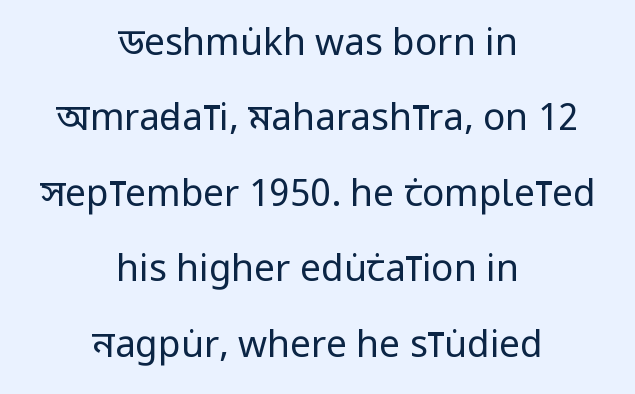
{"serif": "no", "italic": "no", "bold": "no", "weight": "regular", "width": "condensed", "stroke_contrast": "low", "x_height": "large", "monospaced": "no", "underline": "no", "align": "center", "line_spacing": "loose", "line_spacing_ratio": 2.04, "letter_spacing": "normal", "letter_spacing_em": 0.0, "glyph_px": 37}
